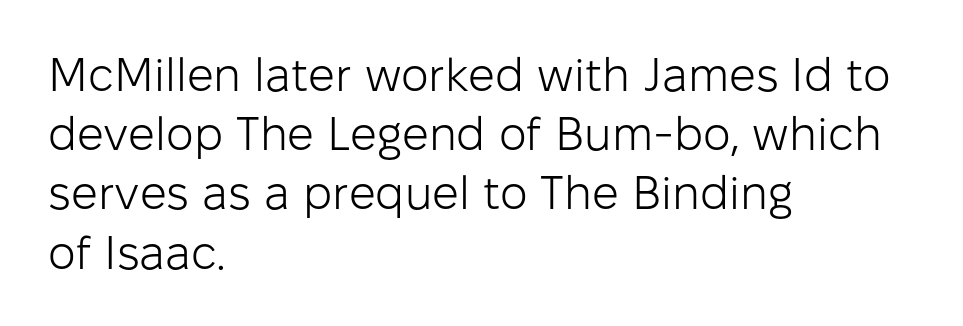
{"serif": "no", "italic": "no", "bold": "no", "weight": "light", "width": "normal", "stroke_contrast": "low", "x_height": "medium", "monospaced": "no", "underline": "no", "align": "left", "line_spacing": "normal", "line_spacing_ratio": 1.26, "letter_spacing": "normal", "letter_spacing_em": 0.0, "glyph_px": 47}
